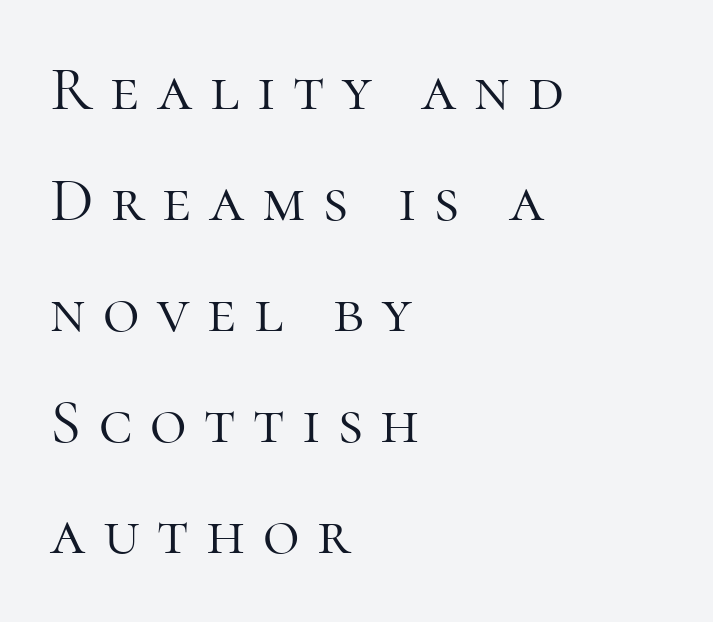
Q: Is the text bold? A: No.
Q: Is the text italic (slanted)? A: No, it is upright.
Q: Is the typeface a serif or a sans-serif typeface? A: Serif.
Q: Is the text underlined? A: No.
Q: How is the paragraph aligned? A: Left-aligned.
Q: Is the spacing between letters normal or unusually wide? A: Unusually wide.
Q: Width (condensed, normal, or wide)? A: Normal.
Q: Stroke contrast? A: High.
Q: x-height? A: Medium.
Q: Monospaced? A: No.
